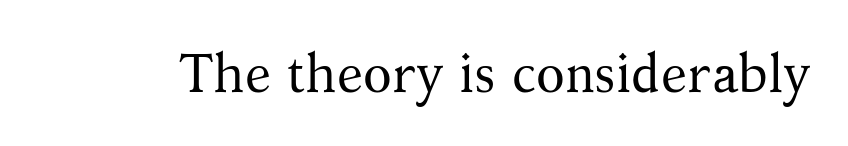
{"serif": "yes", "italic": "no", "bold": "no", "weight": "regular", "width": "normal", "stroke_contrast": "medium", "x_height": "medium", "monospaced": "no", "underline": "no", "letter_spacing": "normal", "letter_spacing_em": 0.0, "glyph_px": 53}
